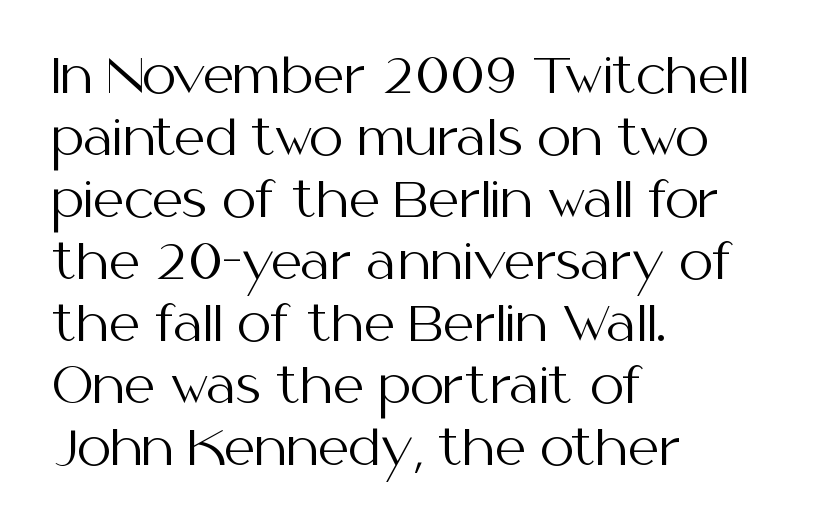
The zone under the glyphs is completely vacant. The lines in this sample share a left origin and differ only in where they stop. The passage shown has conventional tracking throughout. Letterform terminals end flat and unadorned throughout the passage. Rows of type keep a routine distance in the vertical direction.
